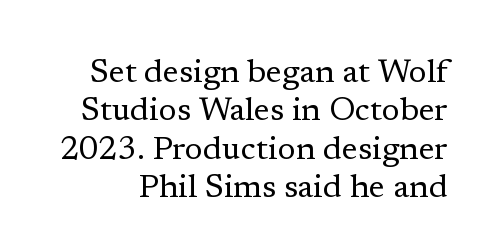
The image shows 33 px regular-weight serif type, upright; set line spacing 1.16x, normal letter spacing, not underlined; low stroke contrast and a medium x-height.
